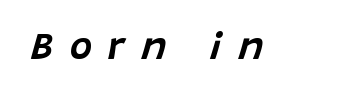
{"italic": "yes", "lean": "right", "slant_degrees": 15, "width": "normal", "stroke_contrast": "low", "x_height": "large", "monospaced": "no", "underline": "no", "letter_spacing": "wide", "letter_spacing_em": 0.43, "glyph_px": 38}
